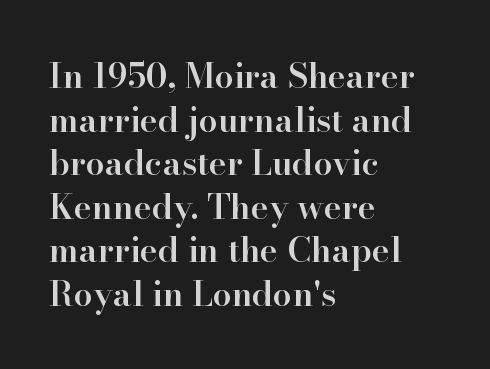
{"serif": "yes", "italic": "no", "bold": "semi", "weight": "semibold", "width": "normal", "stroke_contrast": "high", "x_height": "small", "monospaced": "no", "underline": "no", "align": "left", "line_spacing": "normal", "line_spacing_ratio": 1.28, "letter_spacing": "normal", "letter_spacing_em": 0.0, "glyph_px": 34}
